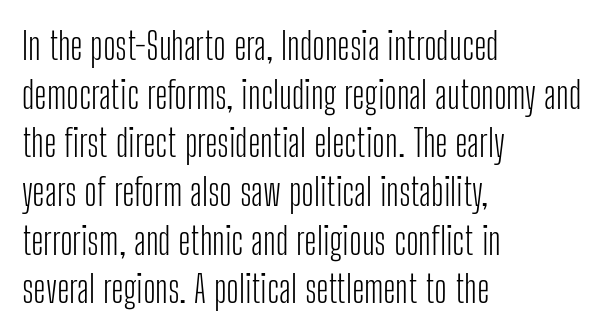
The image shows 38 px light, condensed sans-serif type, upright; set left-aligned, normal line spacing (1.28x), normal letter spacing, not underlined; low stroke contrast and a medium x-height.
